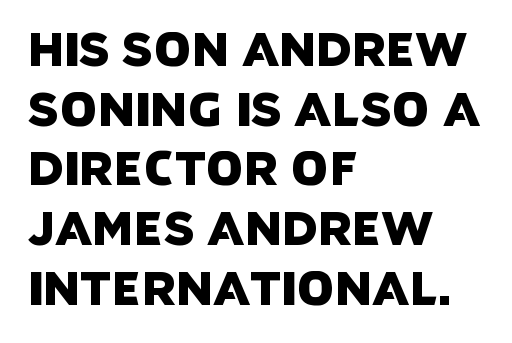
Q: Is the typeface a serif or a sans-serif typeface? A: Sans-serif.
Q: Is the text underlined? A: No.
Q: How is the paragraph aligned? A: Left-aligned.
Q: Is the spacing between letters normal or unusually wide? A: Normal.
Q: Is the spacing between lines tight, normal or loose? A: Normal.
Q: Width (condensed, normal, or wide)? A: Normal.
Q: Stroke contrast? A: Low.
Q: x-height? A: Large.
Q: Monospaced? A: No.
